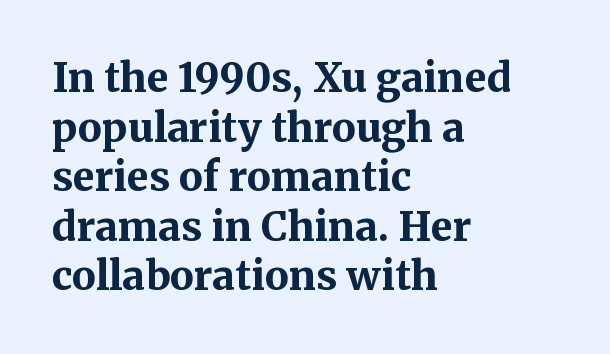
{"serif": "yes", "italic": "no", "bold": "yes", "weight": "bold", "width": "normal", "stroke_contrast": "medium", "x_height": "medium", "monospaced": "no", "underline": "no", "align": "left", "line_spacing_ratio": 1.24, "letter_spacing": "normal", "letter_spacing_em": 0.0, "glyph_px": 40}
